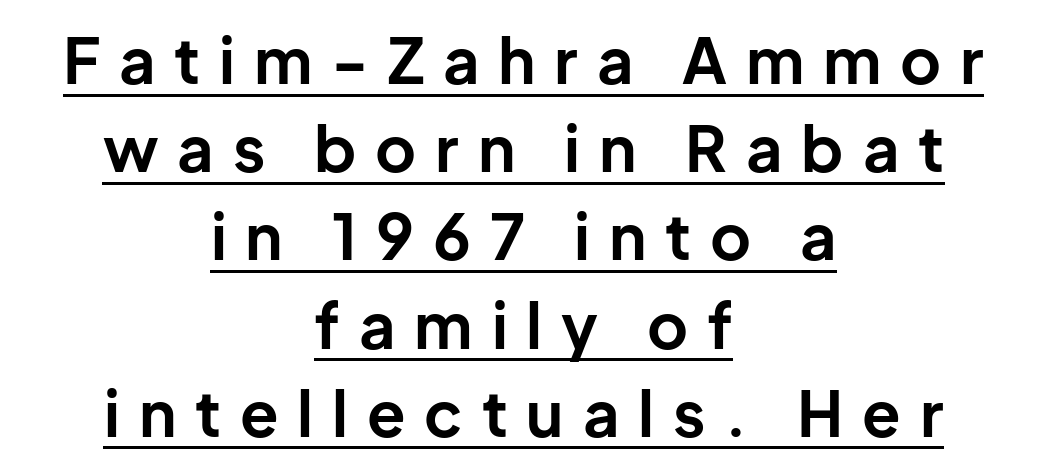
Q: Is the text bold? A: Yes.
Q: Is the text italic (slanted)? A: No, it is upright.
Q: Is the typeface a serif or a sans-serif typeface? A: Sans-serif.
Q: Is the text underlined? A: Yes.
Q: How is the paragraph aligned? A: Centered.
Q: Is the spacing between letters normal or unusually wide? A: Unusually wide.
Q: Is the spacing between lines tight, normal or loose? A: Normal.
Q: Width (condensed, normal, or wide)? A: Normal.
Q: Stroke contrast? A: Low.
Q: x-height? A: Medium.
Q: Monospaced? A: No.
